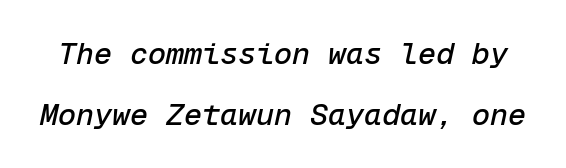
Check under the words: just untouched page. The face used here is monospaced, like something from a code editor. Every character sits at an angle, as italics do. Leading: increased.
